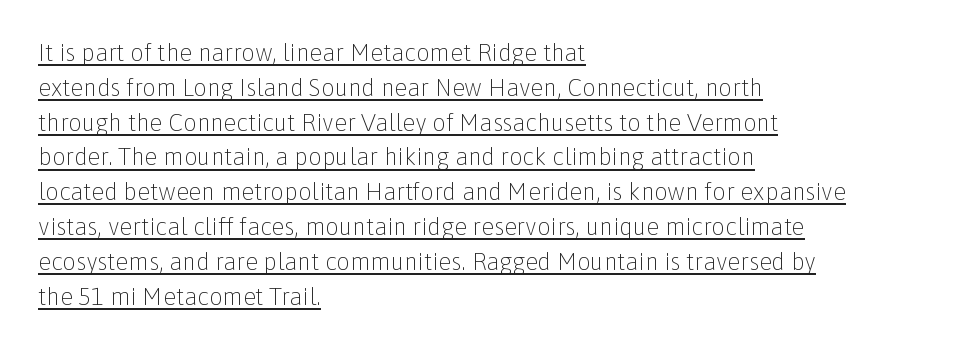
Students, observe the line beneath the letters — that is underlining. Counters stay open thanks to moderate or lighter strokes. The horizontal fit of the characters is conventional and even. Horizontally, the lines are justified to the leading edge only. Is there much room between lines? A standard amount, neither cramped nor airy. The font's upright variant was chosen for this text.
